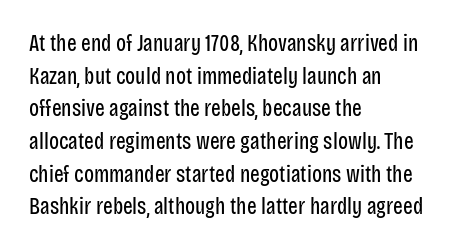
The image shows 23 px text type, upright; set left-aligned, normal line spacing (1.42x), normal letter spacing, not underlined.
